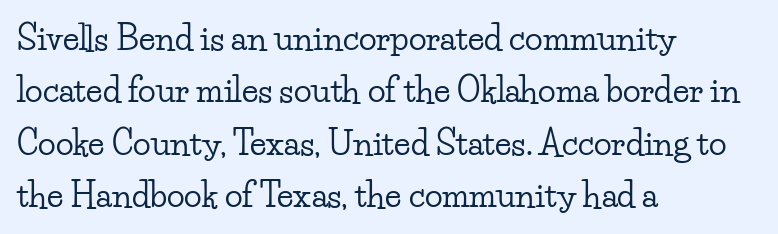
The image shows 33 px wide serif type, upright; set left-aligned, normal line spacing (1.59x), normal letter spacing, not underlined; low stroke contrast and a small x-height.
